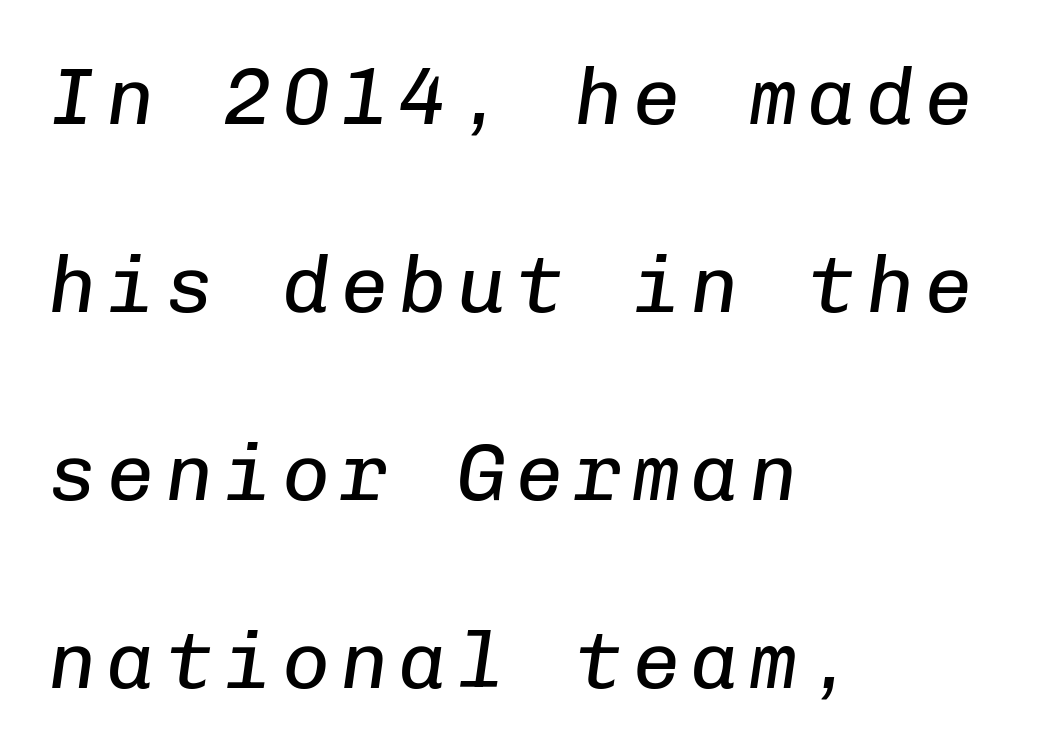
Q: Is the text bold? A: No.
Q: Is the text italic (slanted)? A: Yes, it leans right by about 8 degrees.
Q: Is the text underlined? A: No.
Q: How is the paragraph aligned? A: Left-aligned.
Q: Is the spacing between lines tight, normal or loose? A: Loose.
Q: Width (condensed, normal, or wide)? A: Normal.
Q: Stroke contrast? A: Low.
Q: x-height? A: Medium.
Q: Monospaced? A: Yes.
